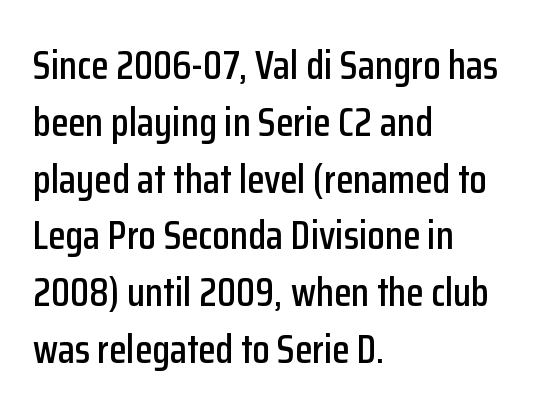
Posture: straight, roman, zero tilt. Only glyphs here, with clear space below each row. The letters advance in unequal steps, a hallmark of proportional type. Typographically, this falls in the sans-serif category. The type is set solid horizontally, with unmodified tracking. The block of text has a typical density, with ordinary space between rows.
